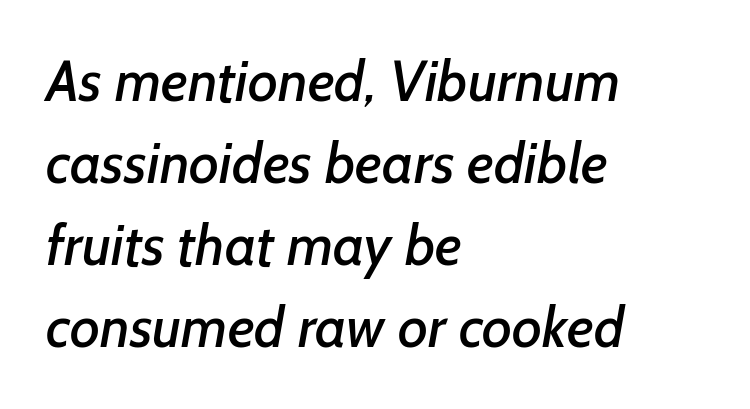
Q: Is the typeface a serif or a sans-serif typeface? A: Sans-serif.
Q: Is the text underlined? A: No.
Q: How is the paragraph aligned? A: Left-aligned.
Q: Is the spacing between letters normal or unusually wide? A: Normal.
Q: Is the spacing between lines tight, normal or loose? A: Normal.
Q: Width (condensed, normal, or wide)? A: Normal.
Q: Stroke contrast? A: Low.
Q: x-height? A: Medium.
Q: Monospaced? A: No.
